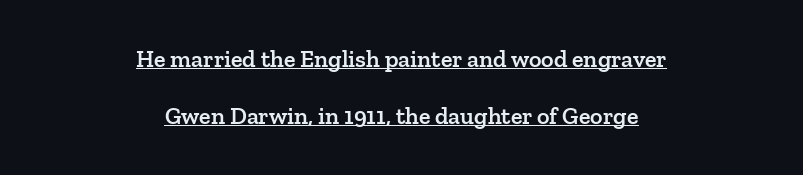
Heft: intermediate — a semibold. Quick note: interline space is abundant. If you folded the block vertically in half, each line would mirror itself in length. Does extra space separate the letters? No, they use regular spacing. The letters stand upright; this is a roman face.
